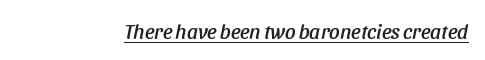
{"italic": "yes", "lean": "right", "slant_degrees": 11, "underline": "yes", "letter_spacing": "normal", "letter_spacing_em": 0.0, "glyph_px": 21}
